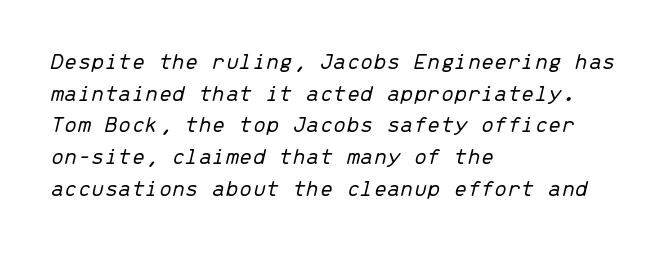
{"italic": "yes", "lean": "right", "slant_degrees": 13, "bold": "no", "underline": "no", "align": "left", "line_spacing": "normal", "line_spacing_ratio": 1.32, "letter_spacing": "normal", "letter_spacing_em": 0.0, "glyph_px": 24}
